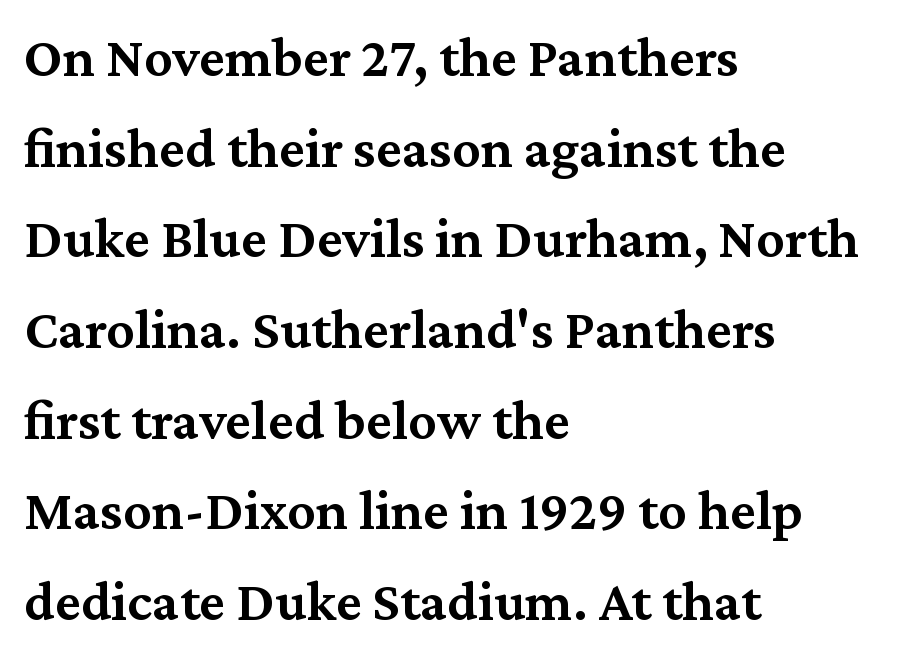
{"serif": "yes", "italic": "no", "bold": "semi", "weight": "semibold", "width": "normal", "stroke_contrast": "medium", "x_height": "medium", "monospaced": "no", "underline": "no", "align": "left", "line_spacing": "normal", "line_spacing_ratio": 1.59, "letter_spacing": "normal", "letter_spacing_em": 0.0, "glyph_px": 57}
